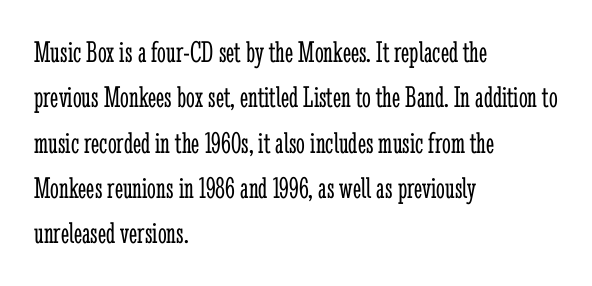
Q: Is the text bold? A: No.
Q: Is the text italic (slanted)? A: No, it is upright.
Q: Is the typeface a serif or a sans-serif typeface? A: Serif.
Q: Is the text underlined? A: No.
Q: How is the paragraph aligned? A: Left-aligned.
Q: Is the spacing between letters normal or unusually wide? A: Normal.
Q: Is the spacing between lines tight, normal or loose? A: Normal.
Q: Width (condensed, normal, or wide)? A: Condensed.
Q: Stroke contrast? A: Low.
Q: x-height? A: Medium.
Q: Monospaced? A: No.
